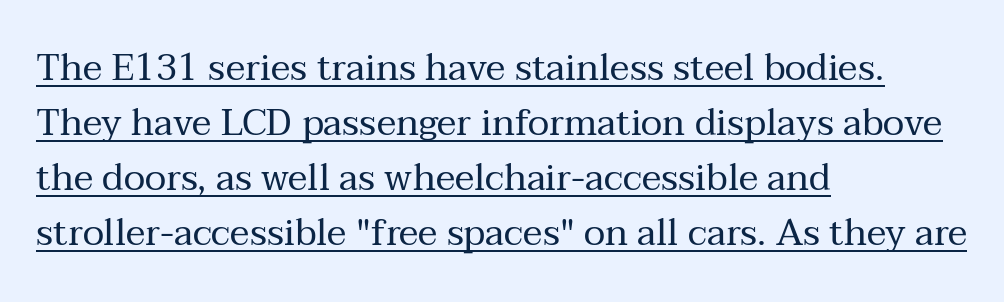
{"serif": "yes", "italic": "no", "bold": "no", "weight": "regular", "width": "normal", "stroke_contrast": "medium", "x_height": "medium", "monospaced": "no", "underline": "yes", "align": "left", "line_spacing": "normal", "line_spacing_ratio": 1.49, "letter_spacing": "normal", "letter_spacing_em": 0.0, "glyph_px": 37}
